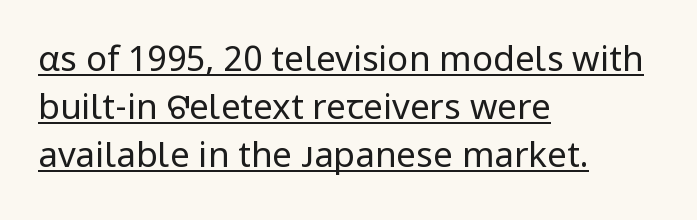
Q: Is the text bold? A: No.
Q: Is the text italic (slanted)? A: No, it is upright.
Q: Is the typeface a serif or a sans-serif typeface? A: Sans-serif.
Q: Is the text underlined? A: Yes.
Q: How is the paragraph aligned? A: Left-aligned.
Q: Is the spacing between letters normal or unusually wide? A: Normal.
Q: Is the spacing between lines tight, normal or loose? A: Normal.
Q: Width (condensed, normal, or wide)? A: Normal.
Q: Stroke contrast? A: Low.
Q: x-height? A: Medium.
Q: Monospaced? A: No.
